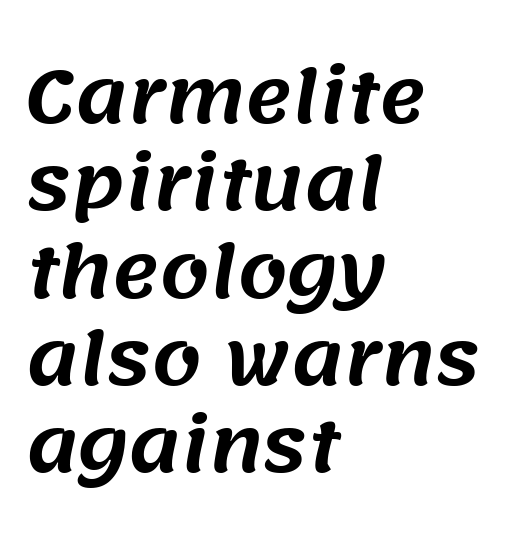
The face used here is rendered with its standard letterfit. These lines are composed in type without serifs. The foot of each line stays bare and open. The face used here is proportionally spaced, like ordinary book or web type. In CSS terms this would be text-align: left.
